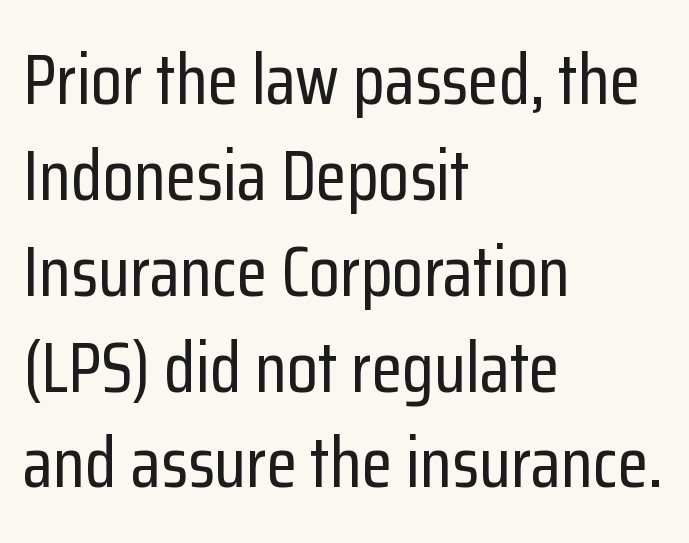
{"serif": "no", "italic": "no", "width": "condensed", "stroke_contrast": "low", "x_height": "medium", "monospaced": "no", "underline": "no", "align": "left", "line_spacing": "normal", "line_spacing_ratio": 1.35, "letter_spacing": "normal", "letter_spacing_em": 0.0, "glyph_px": 71}
